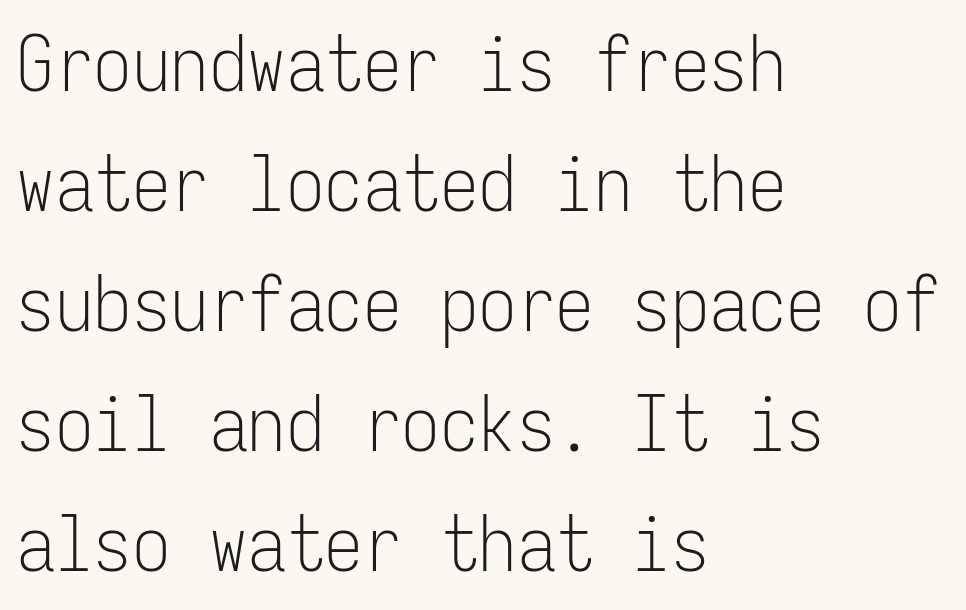
{"serif": "no", "italic": "no", "bold": "no", "weight": "light", "width": "condensed", "stroke_contrast": "low", "x_height": "medium", "monospaced": "yes", "underline": "no", "align": "left", "line_spacing": "normal", "line_spacing_ratio": 1.56, "letter_spacing": "normal", "letter_spacing_em": 0.0, "glyph_px": 77}
